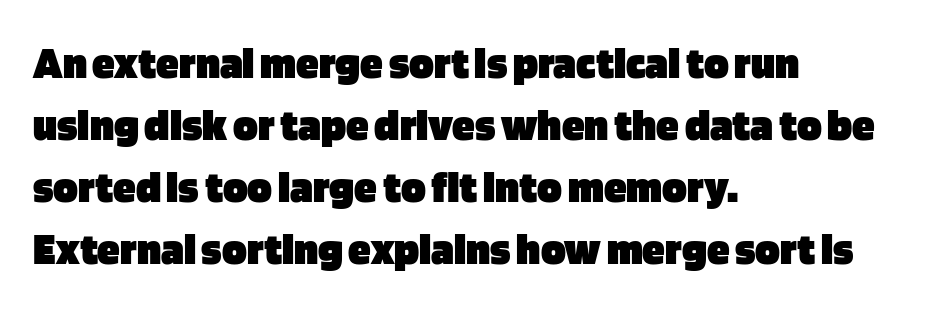
Q: Is the text bold? A: Yes.
Q: Is the text italic (slanted)? A: No, it is upright.
Q: Is the typeface a serif or a sans-serif typeface? A: Sans-serif.
Q: Is the text underlined? A: No.
Q: How is the paragraph aligned? A: Left-aligned.
Q: Is the spacing between letters normal or unusually wide? A: Normal.
Q: Is the spacing between lines tight, normal or loose? A: Normal.
Q: Width (condensed, normal, or wide)? A: Normal.
Q: Stroke contrast? A: Low.
Q: x-height? A: Large.
Q: Monospaced? A: No.
